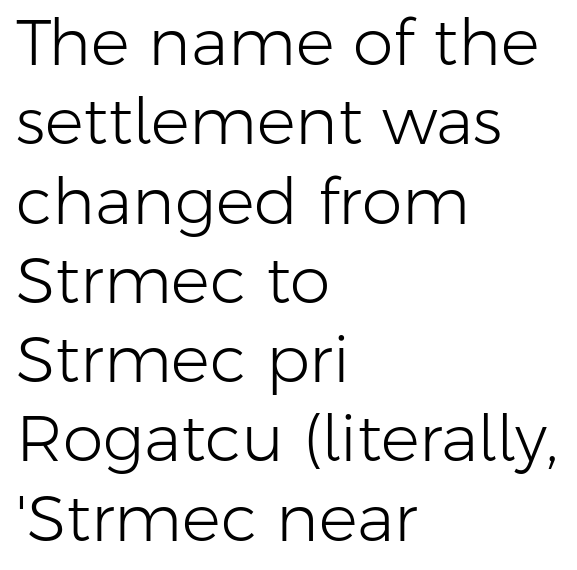
Grotesque or geometric, the face here clearly has no serifs. The specimen reads as upright at a glance. A clean baseline with only descenders dipping below it. The characters are drawn with everyday or finer stroke widths.
